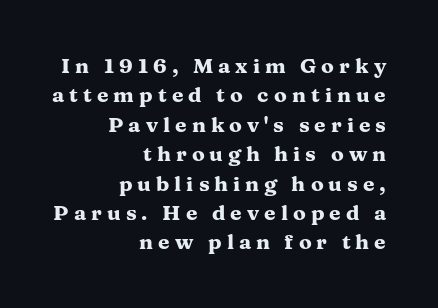
Descender tails drop into unmarked territory. Notice how the stems are strictly vertical — no italics here. The setting favours the right margin, as signatures and pull-quotes sometimes do. Thick stems and heavy bowls — unmistakably bold. Horizontal bands of white between lines are of average thickness.
